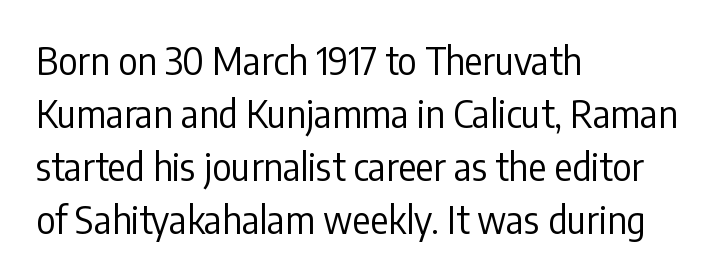
{"serif": "no", "italic": "no", "bold": "no", "weight": "regular", "width": "condensed", "stroke_contrast": "low", "x_height": "medium", "monospaced": "no", "underline": "no", "align": "left", "line_spacing": "normal", "line_spacing_ratio": 1.43, "letter_spacing": "normal", "letter_spacing_em": 0.0, "glyph_px": 37}
